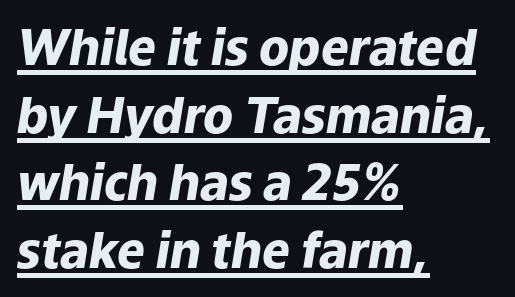
Q: Is the text bold? A: Yes.
Q: Is the text italic (slanted)? A: Yes, it leans right by about 9 degrees.
Q: Is the text underlined? A: Yes.
Q: How is the paragraph aligned? A: Left-aligned.
Q: Is the spacing between letters normal or unusually wide? A: Normal.
Q: Is the spacing between lines tight, normal or loose? A: Normal.
Q: Width (condensed, normal, or wide)? A: Normal.
Q: Stroke contrast? A: Low.
Q: x-height? A: Medium.
Q: Monospaced? A: No.
